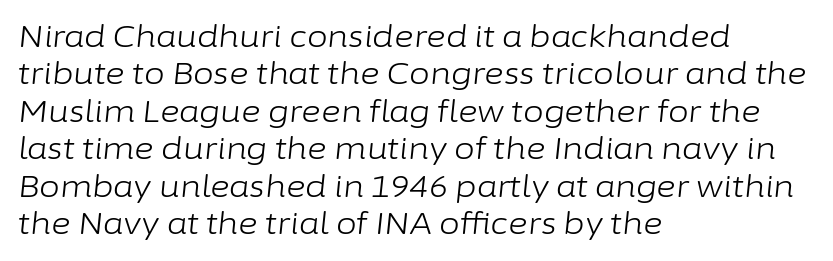
{"italic": "yes", "lean": "right", "slant_degrees": 6, "bold": "no", "weight": "light", "width": "normal", "stroke_contrast": "low", "x_height": "medium", "monospaced": "no", "underline": "no", "align": "left", "line_spacing": "normal", "line_spacing_ratio": 1.25, "letter_spacing": "normal", "letter_spacing_em": 0.0, "glyph_px": 30}
